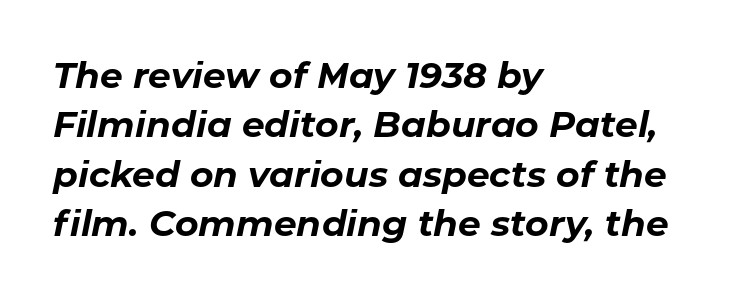
Quick note: interline space is typical. The paragraph shown leans on its left margin. The typesetting leans heavy: a genuine bold. The passage shown is typed in a proportional face where columns would drift. Every character sits at an angle, as italics do.
